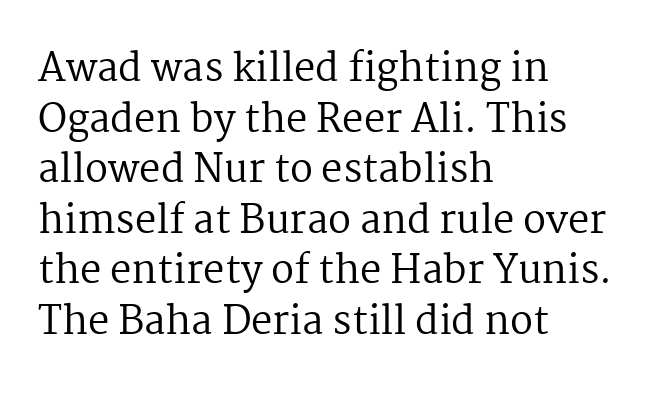
{"serif": "yes", "italic": "no", "bold": "no", "weight": "regular", "width": "normal", "stroke_contrast": "medium", "x_height": "medium", "monospaced": "no", "underline": "no", "align": "left", "line_spacing": "normal", "line_spacing_ratio": 1.33, "letter_spacing": "normal", "letter_spacing_em": 0.0, "glyph_px": 38}
